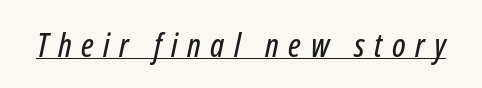
Q: Is the text italic (slanted)? A: Yes, it leans right by about 12 degrees.
Q: Is the text underlined? A: Yes.
Q: Is the spacing between letters normal or unusually wide? A: Unusually wide.
Q: Width (condensed, normal, or wide)? A: Condensed.
Q: Stroke contrast? A: Low.
Q: x-height? A: Medium.
Q: Monospaced? A: No.
